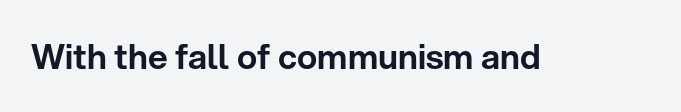
{"serif": "no", "italic": "no", "width": "normal", "stroke_contrast": "low", "x_height": "medium", "monospaced": "no", "underline": "no", "letter_spacing": "normal", "letter_spacing_em": 0.0, "glyph_px": 34}
